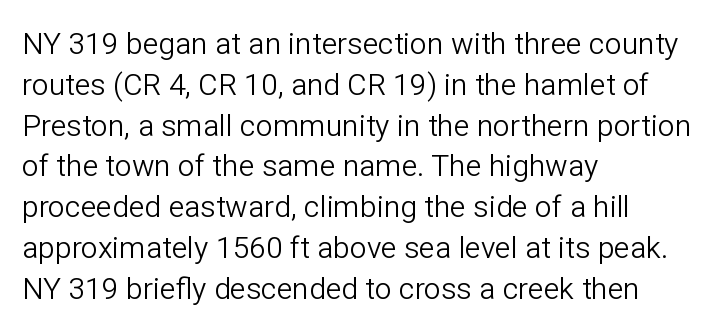
The baseline area is clear. Quick note: interline space is typical. This is roman type, the default non-slanted kind. The lines in this sample share a left origin and differ only in where they stop. Each letter keeps its own natural width here, so spacing adapts to shape.
